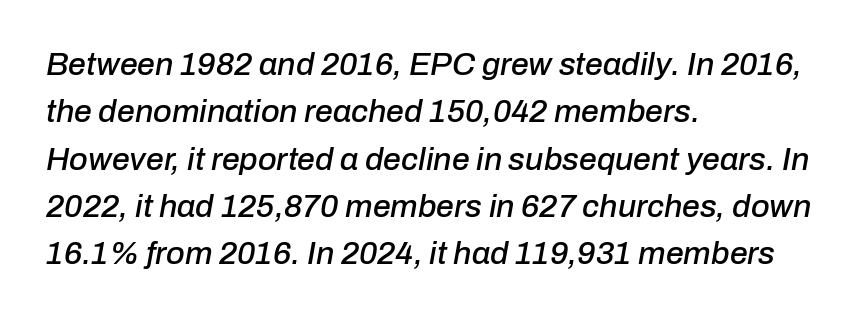
Q: Is the text italic (slanted)? A: Yes, it leans right by about 10 degrees.
Q: Is the text underlined? A: No.
Q: How is the paragraph aligned? A: Left-aligned.
Q: Is the spacing between letters normal or unusually wide? A: Normal.
Q: Is the spacing between lines tight, normal or loose? A: Normal.
Q: Width (condensed, normal, or wide)? A: Normal.
Q: Stroke contrast? A: Low.
Q: x-height? A: Medium.
Q: Monospaced? A: No.
